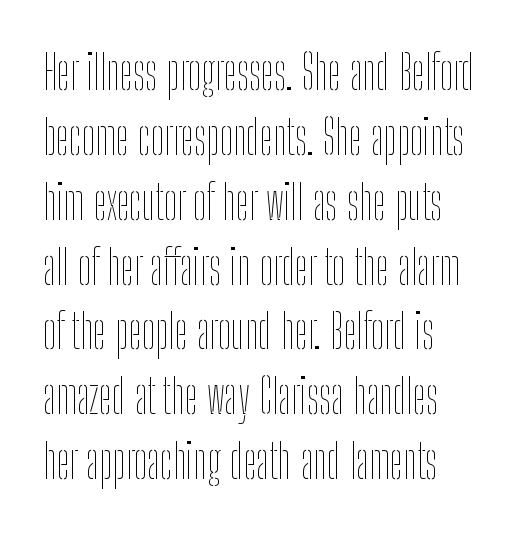
{"italic": "no", "bold": "no", "weight": "thin", "width": "condensed", "stroke_contrast": "low", "x_height": "medium", "monospaced": "no", "underline": "no", "line_spacing": "normal", "line_spacing_ratio": 1.38, "letter_spacing": "normal", "letter_spacing_em": 0.0, "glyph_px": 47}
